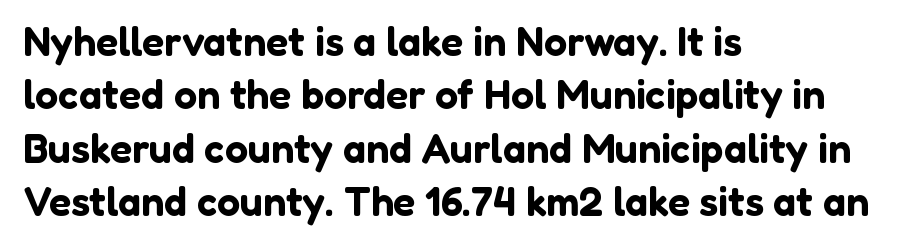
The image shows 41 px sans-serif type, upright; set left-aligned, normal line spacing (1.3x), normal letter spacing, not underlined; low stroke contrast and a medium x-height.
